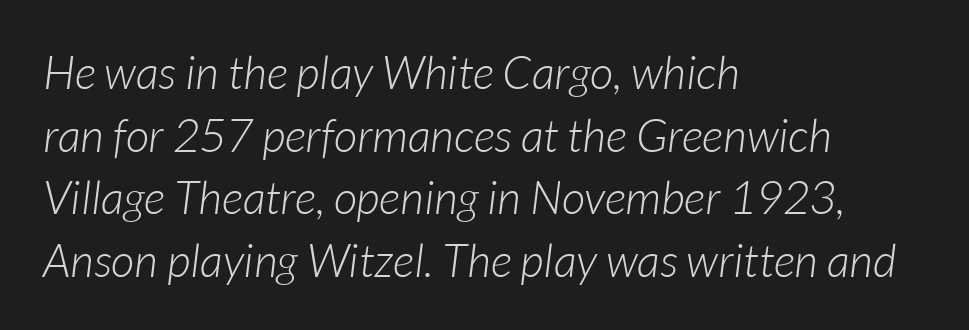
The image shows 46 px light type, italic (leaning right); set left-aligned, normal line spacing (1.36x), normal letter spacing, not underlined; low stroke contrast and a medium x-height.
